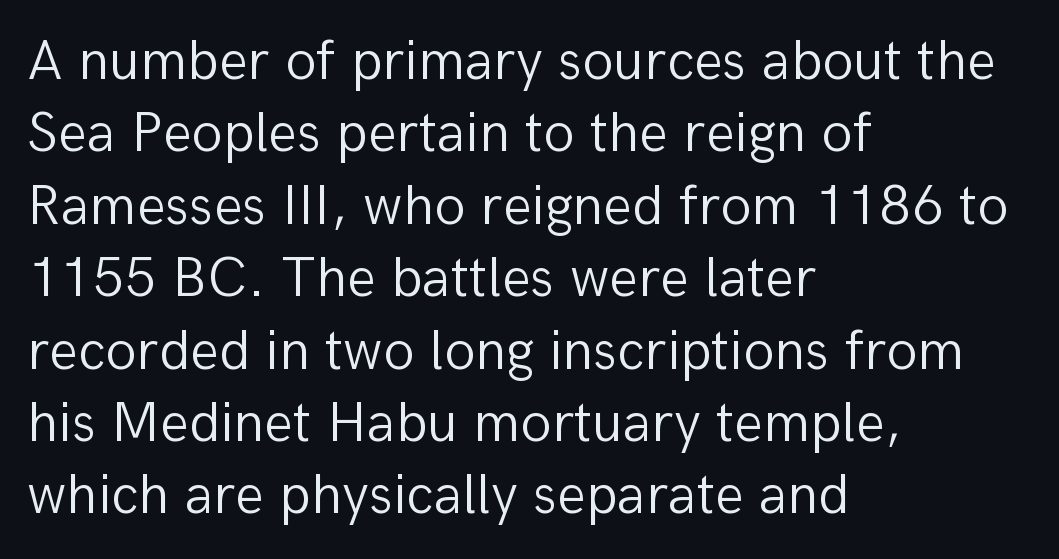
Q: Is the text bold? A: No.
Q: Is the text italic (slanted)? A: No, it is upright.
Q: Is the typeface a serif or a sans-serif typeface? A: Sans-serif.
Q: Is the text underlined? A: No.
Q: How is the paragraph aligned? A: Left-aligned.
Q: Is the spacing between letters normal or unusually wide? A: Normal.
Q: Is the spacing between lines tight, normal or loose? A: Normal.
Q: Width (condensed, normal, or wide)? A: Normal.
Q: Stroke contrast? A: Low.
Q: x-height? A: Medium.
Q: Monospaced? A: No.
